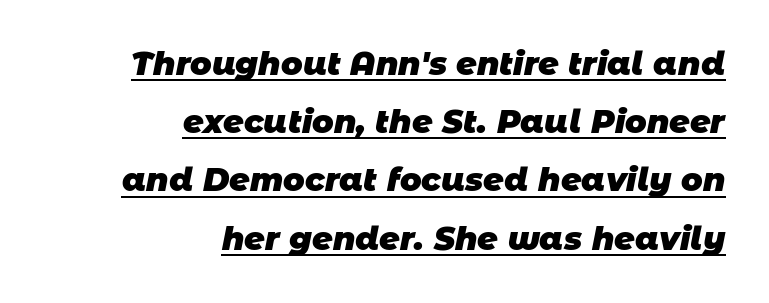
{"serif": "no", "bold": "yes", "weight": "heavy", "width": "normal", "stroke_contrast": "low", "x_height": "large", "monospaced": "no", "underline": "yes", "align": "right", "line_spacing_ratio": 1.82, "letter_spacing": "normal", "letter_spacing_em": 0.0, "glyph_px": 32}
